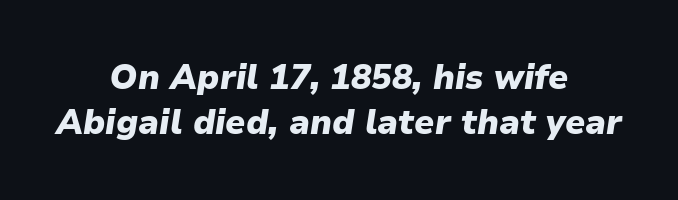
The image shows 34 px heavy type, italic (leaning right); set centered, normal line spacing (1.32x), normal letter spacing, not underlined; low stroke contrast and a medium x-height.
